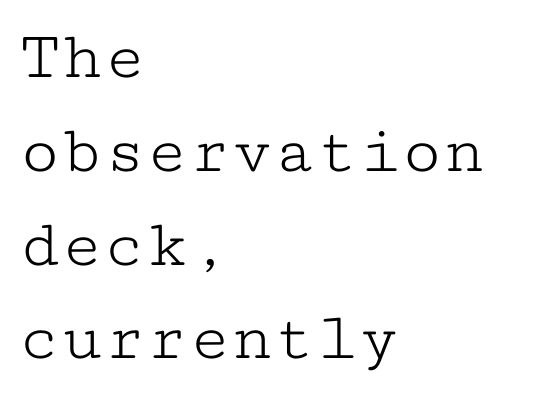
The image shows 70 px light, wide serif type, upright, monospaced; set left-aligned, normal line spacing (1.34x), normal letter spacing, not underlined; low stroke contrast and a medium x-height.
